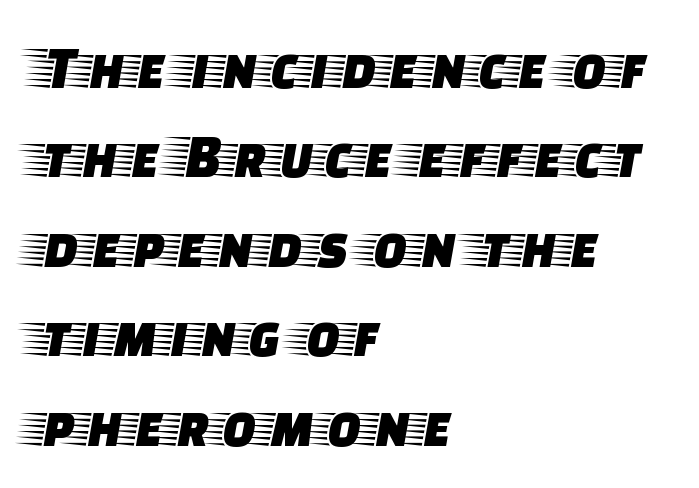
{"serif": "yes", "width": "wide", "stroke_contrast": "low", "x_height": "large", "monospaced": "no", "underline": "no", "align": "left", "line_spacing": "normal", "line_spacing_ratio": 1.42, "letter_spacing": "normal", "letter_spacing_em": 0.0, "glyph_px": 63}
